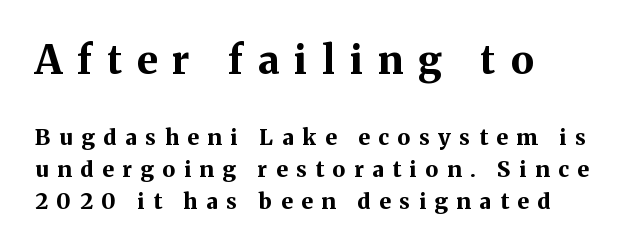
Compared with typical body copy, the letter spacing here is much looser. The type family on display is of the serif kind. This sample uses an upright cut, with every glyph sitting square on the baseline. The designer gave the opening block more size than the closing block. The rendering uses natural spacing where letterforms have individual widths.
